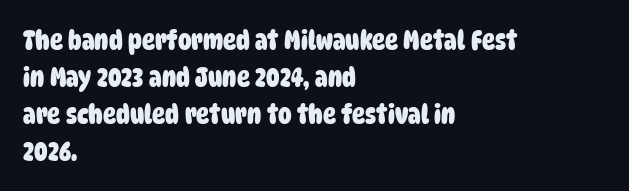
The image shows 27 px bold type; set left-aligned, normal line spacing (1.37x), normal letter spacing, not underlined.
